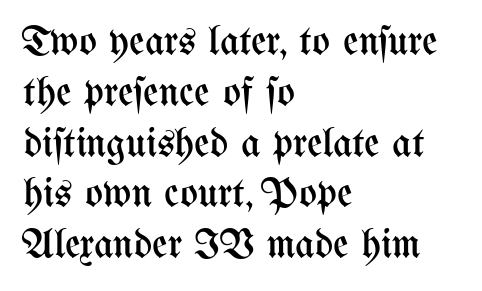
Q: Is the text bold? A: No.
Q: Is the text italic (slanted)? A: No, it is upright.
Q: Is the text underlined? A: No.
Q: How is the paragraph aligned? A: Left-aligned.
Q: Is the spacing between letters normal or unusually wide? A: Normal.
Q: Width (condensed, normal, or wide)? A: Condensed.
Q: Stroke contrast? A: Medium.
Q: x-height? A: Medium.
Q: Monospaced? A: No.
